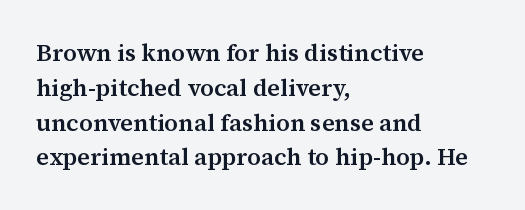
Notice how descenders clear the ascenders below comfortably — that's standard leading. It's the straight-up-and-down kind of type. Horizontally, the lines are justified to the leading edge only. Is the letter spacing exaggerated? No — it looks like the ordinary default. Semibold letterforms, between regular and bold.
